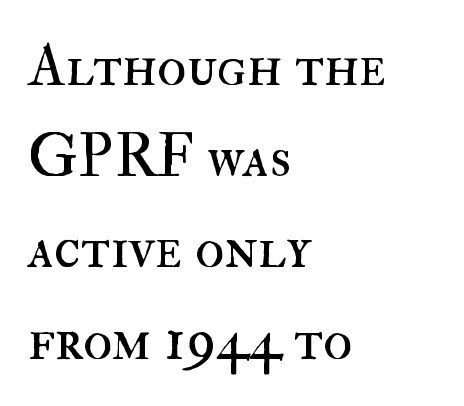
{"italic": "no", "bold": "no", "weight": "regular", "width": "normal", "stroke_contrast": "high", "x_height": "small", "monospaced": "no", "underline": "no", "align": "left", "line_spacing": "normal", "line_spacing_ratio": 1.52, "letter_spacing": "normal", "letter_spacing_em": 0.0, "glyph_px": 60}
